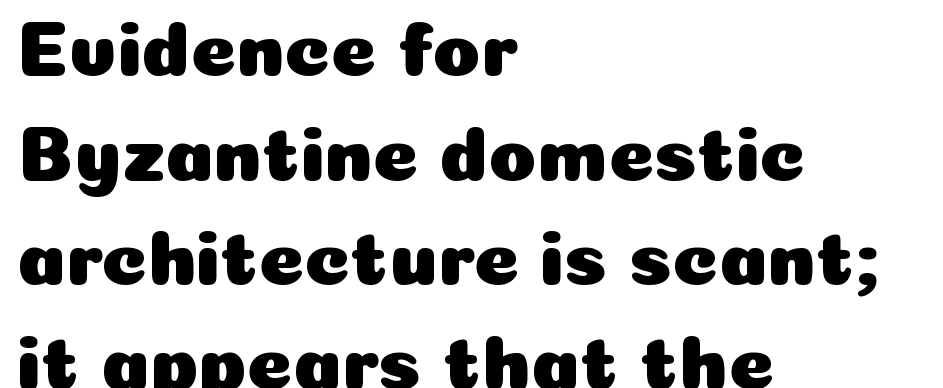
{"serif": "no", "italic": "no", "width": "normal", "stroke_contrast": "low", "x_height": "medium", "monospaced": "no", "underline": "no", "align": "left", "line_spacing": "normal", "line_spacing_ratio": 1.34, "letter_spacing": "normal", "letter_spacing_em": 0.0, "glyph_px": 78}
